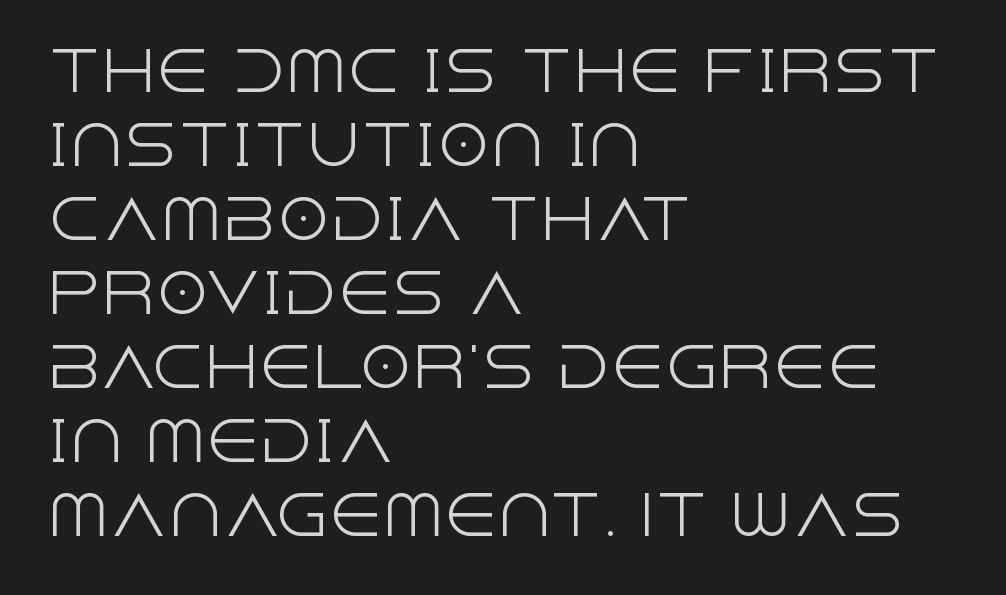
Observe the absence of serifs on each vertical stroke in this sample. The area under the type is left untouched. A light-to-regular cut is what we see here. The rendering uses natural spacing where letterforms have individual widths.
